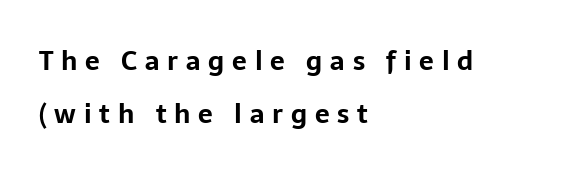
The image shows 26 px bold type, upright; set left-aligned, loose line spacing (2.05x), unusually wide letter spacing (+0.3 em), not underlined.
